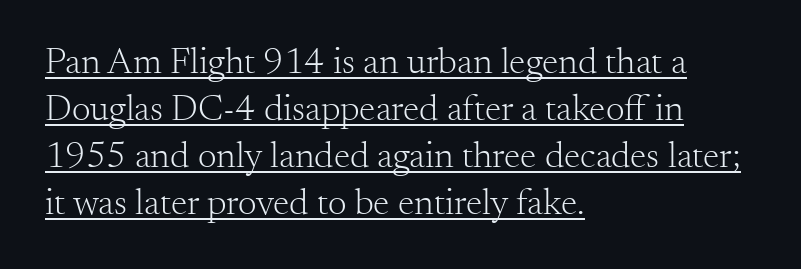
The passage shown is typed in a proportional face where columns would drift. Nothing unusual about the tracking: characters are spaced as the font intends. Font category for this specimen: serif. Designer's note — italics off, roman on.
